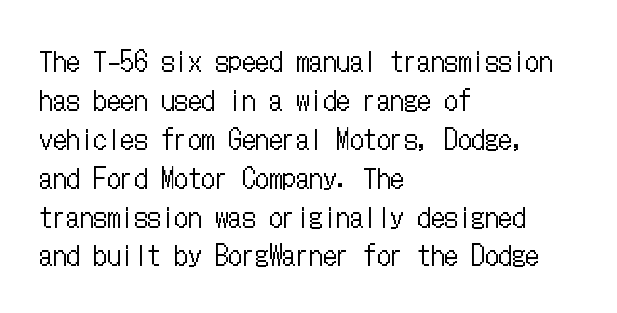
Q: Is the text bold? A: No.
Q: Is the text italic (slanted)? A: No, it is upright.
Q: Is the text underlined? A: No.
Q: How is the paragraph aligned? A: Left-aligned.
Q: Is the spacing between letters normal or unusually wide? A: Normal.
Q: Is the spacing between lines tight, normal or loose? A: Normal.
